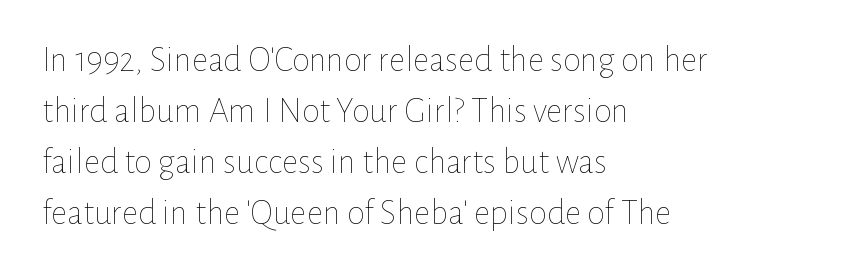
Q: Is the text bold? A: No.
Q: Is the text italic (slanted)? A: No, it is upright.
Q: Is the text underlined? A: No.
Q: How is the paragraph aligned? A: Left-aligned.
Q: Is the spacing between letters normal or unusually wide? A: Normal.
Q: Is the spacing between lines tight, normal or loose? A: Normal.
Q: Width (condensed, normal, or wide)? A: Normal.
Q: Stroke contrast? A: Low.
Q: x-height? A: Medium.
Q: Monospaced? A: No.
